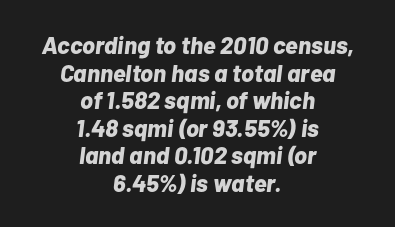
Q: Is the text bold? A: Yes.
Q: Is the text italic (slanted)? A: Yes, it leans right by about 7 degrees.
Q: Is the text underlined? A: No.
Q: How is the paragraph aligned? A: Centered.
Q: Is the spacing between letters normal or unusually wide? A: Normal.
Q: Is the spacing between lines tight, normal or loose? A: Tight.
